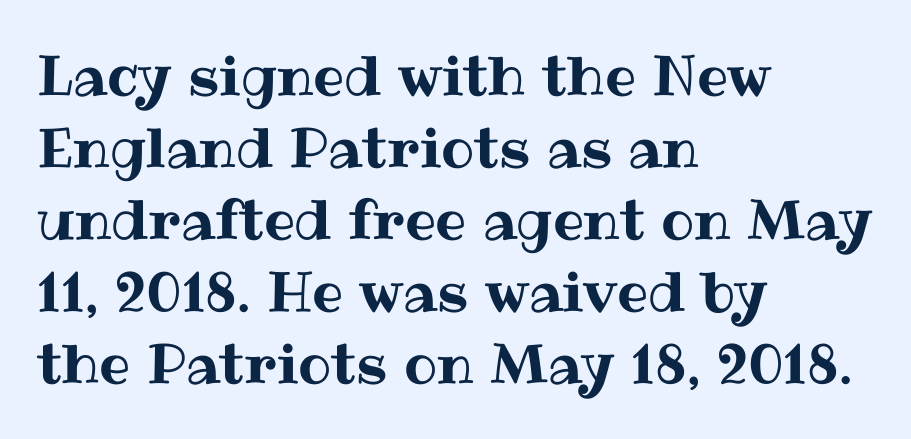
{"italic": "no", "width": "normal", "stroke_contrast": "medium", "x_height": "medium", "monospaced": "no", "underline": "no", "align": "left", "line_spacing": "normal", "line_spacing_ratio": 1.31, "letter_spacing": "normal", "letter_spacing_em": 0.0, "glyph_px": 55}
